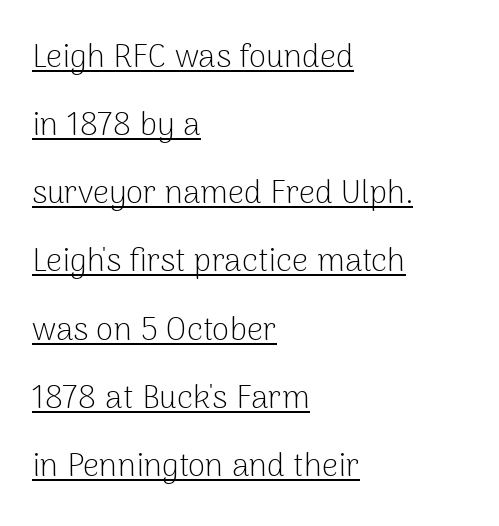
The image shows 32 px light sans-serif type, upright; set left-aligned, loose line spacing (2.13x), normal letter spacing, underlined; low stroke contrast and a medium x-height.
